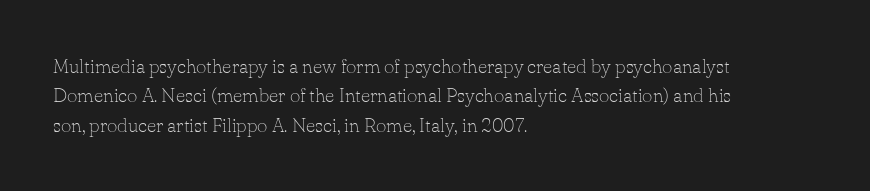
Look at the tracking — it's just the regular setting, nothing added. This sample keeps an unexceptional amount of space between lines. A typesetter would mark this as roman, not italic. Each row of text sits above clean, open space. Ink coverage per letter is moderate at most. This rendering uses left alignment, leaving the right contour irregular.
